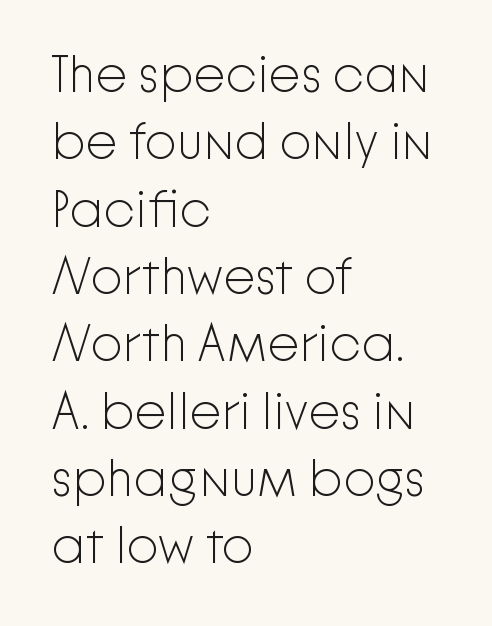
Q: Is the text bold? A: No.
Q: Is the text italic (slanted)? A: No, it is upright.
Q: Is the typeface a serif or a sans-serif typeface? A: Sans-serif.
Q: Is the text underlined? A: No.
Q: How is the paragraph aligned? A: Left-aligned.
Q: Is the spacing between letters normal or unusually wide? A: Normal.
Q: Is the spacing between lines tight, normal or loose? A: Normal.
Q: Width (condensed, normal, or wide)? A: Normal.
Q: Stroke contrast? A: Low.
Q: x-height? A: Medium.
Q: Monospaced? A: No.
